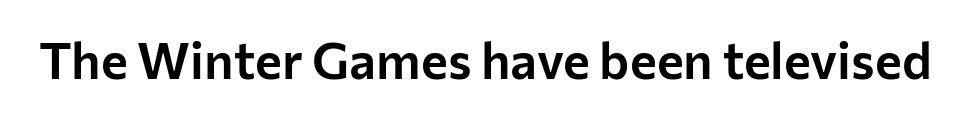
The image shows 51 px sans-serif type, upright; set normal letter spacing, not underlined; low stroke contrast and a medium x-height.
